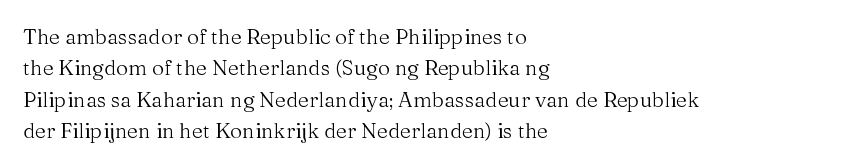
Q: Is the text bold? A: No.
Q: Is the text italic (slanted)? A: No, it is upright.
Q: Is the text underlined? A: No.
Q: How is the paragraph aligned? A: Left-aligned.
Q: Is the spacing between letters normal or unusually wide? A: Normal.
Q: Is the spacing between lines tight, normal or loose? A: Normal.
